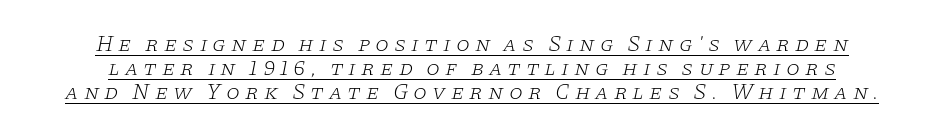
{"italic": "yes", "lean": "right", "slant_degrees": 11, "bold": "no", "underline": "yes", "align": "center", "line_spacing": "tight", "line_spacing_ratio": 1.08, "letter_spacing": "wide", "letter_spacing_em": 0.23, "glyph_px": 22}
